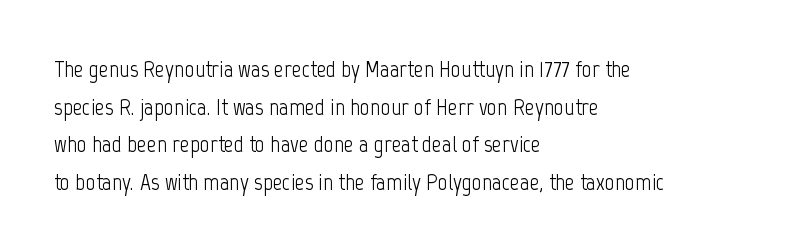
The image shows 24 px text type, upright; set left-aligned, normal line spacing (1.57x), normal letter spacing, not underlined.
